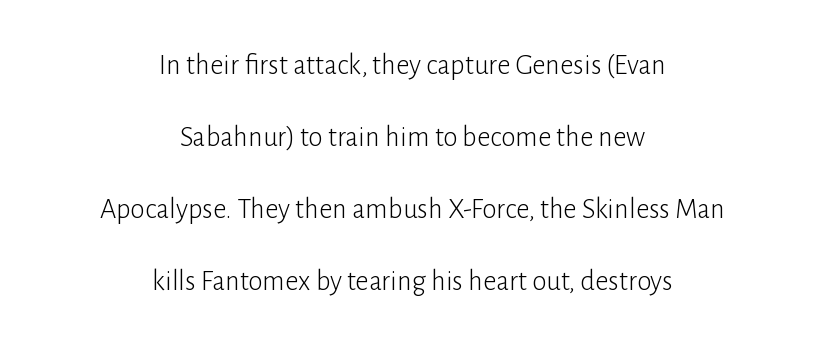
The image shows 29 px light sans-serif type, upright; set centered, loose line spacing (2.48x), normal letter spacing, not underlined; low stroke contrast and a medium x-height.
